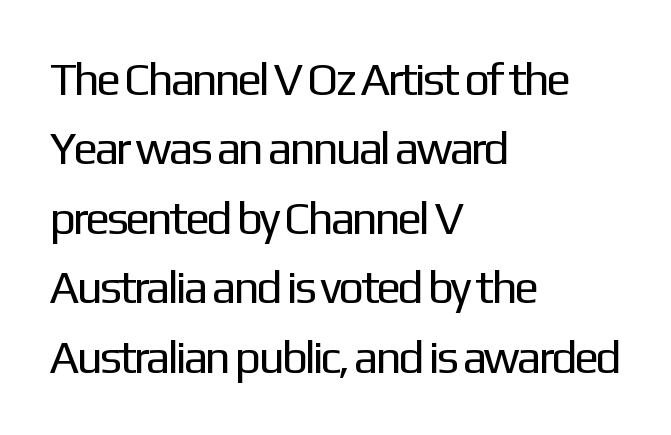
{"serif": "no", "italic": "no", "bold": "no", "weight": "regular", "width": "normal", "stroke_contrast": "low", "x_height": "medium", "monospaced": "no", "underline": "no", "align": "left", "line_spacing": "normal", "line_spacing_ratio": 1.51, "letter_spacing": "normal", "letter_spacing_em": 0.0, "glyph_px": 46}
